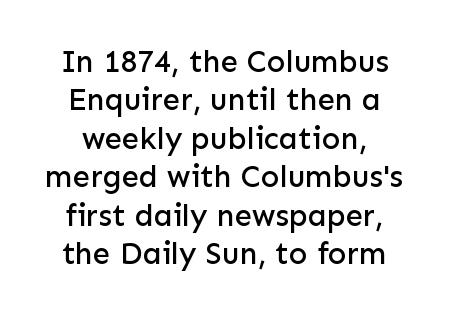
Q: Is the text italic (slanted)? A: No, it is upright.
Q: Is the typeface a serif or a sans-serif typeface? A: Sans-serif.
Q: Is the text underlined? A: No.
Q: Is the spacing between letters normal or unusually wide? A: Normal.
Q: Width (condensed, normal, or wide)? A: Normal.
Q: Stroke contrast? A: Low.
Q: x-height? A: Medium.
Q: Monospaced? A: No.
